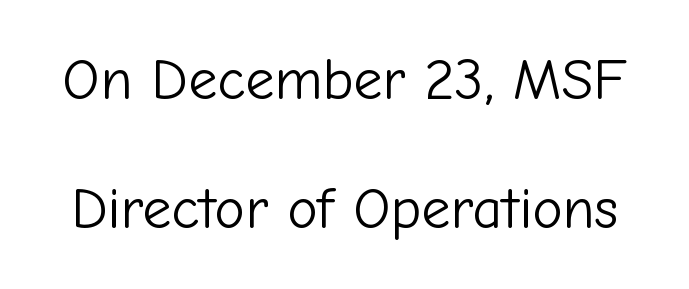
The image shows 58 px light sans-serif type, upright; set loose line spacing (2.22x), normal letter spacing, not underlined; low stroke contrast and a medium x-height.
